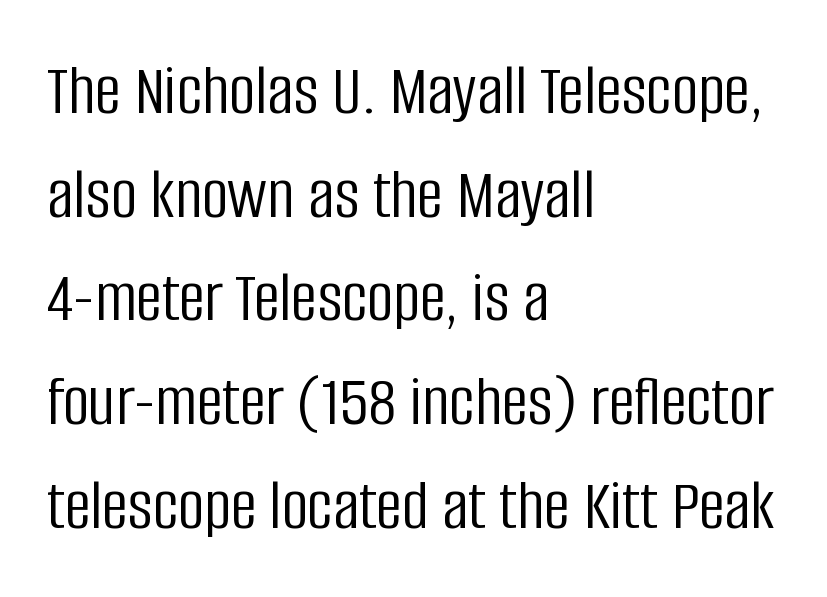
Character widths vary here, with narrow letters taking less room than wide ones. Bold? No — there's no thickening of the strokes. Tall strokes in this sample are plumb rather than angled. The tracking reads as untouched default to a designer's eye. The face used here is a sans, in the tradition of grotesques and geometrics. This rendering uses left alignment, leaving the right contour irregular.
